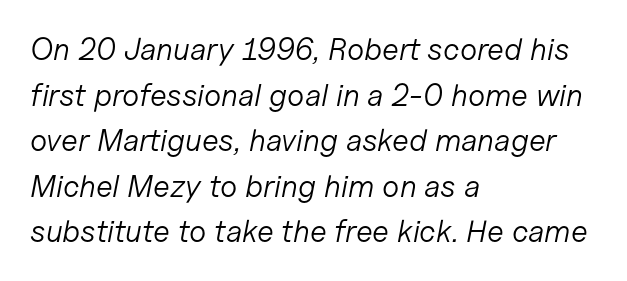
Q: Is the text bold? A: No.
Q: Is the text italic (slanted)? A: Yes, it leans right by about 11 degrees.
Q: Is the text underlined? A: No.
Q: How is the paragraph aligned? A: Left-aligned.
Q: Is the spacing between letters normal or unusually wide? A: Normal.
Q: Is the spacing between lines tight, normal or loose? A: Normal.
Q: Width (condensed, normal, or wide)? A: Normal.
Q: Stroke contrast? A: Low.
Q: x-height? A: Medium.
Q: Monospaced? A: No.
